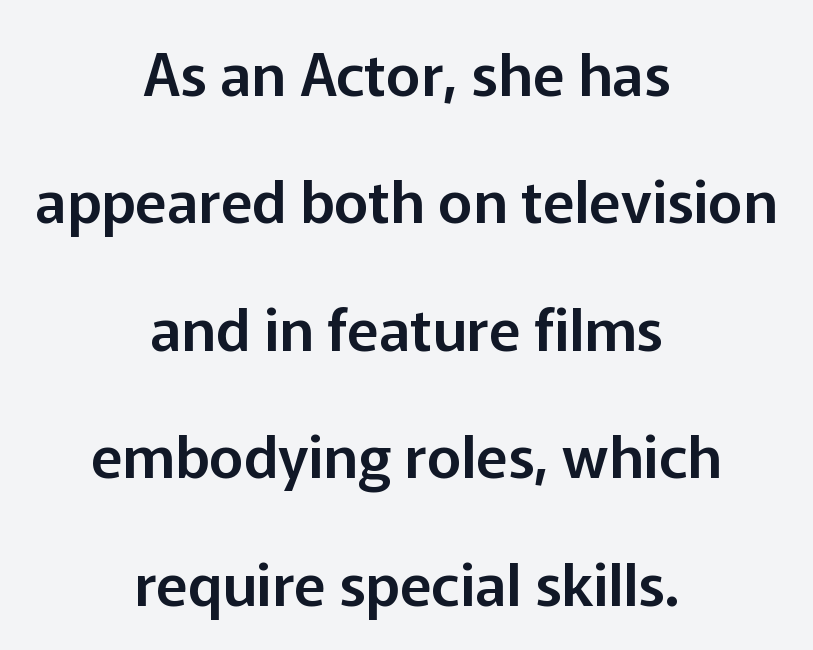
{"serif": "no", "italic": "no", "width": "normal", "stroke_contrast": "low", "x_height": "medium", "monospaced": "no", "underline": "no", "align": "center", "line_spacing": "loose", "line_spacing_ratio": 2.16, "letter_spacing": "normal", "letter_spacing_em": 0.0, "glyph_px": 59}
